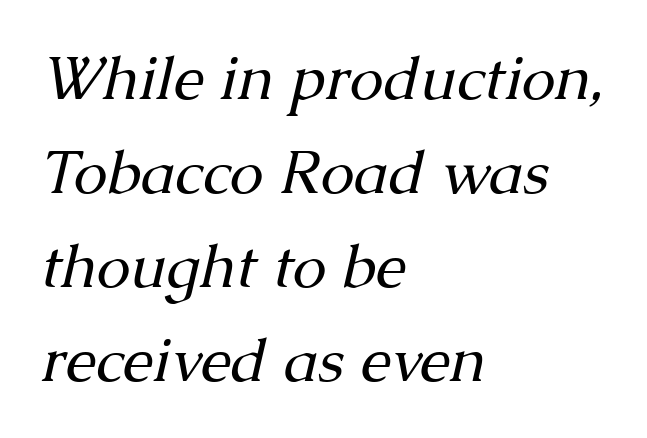
Q: Is the text bold? A: No.
Q: Is the text italic (slanted)? A: Yes, it leans right by about 13 degrees.
Q: Is the typeface a serif or a sans-serif typeface? A: Serif.
Q: Is the text underlined? A: No.
Q: How is the paragraph aligned? A: Left-aligned.
Q: Is the spacing between letters normal or unusually wide? A: Normal.
Q: Is the spacing between lines tight, normal or loose? A: Normal.
Q: Width (condensed, normal, or wide)? A: Normal.
Q: Stroke contrast? A: Medium.
Q: x-height? A: Medium.
Q: Monospaced? A: No.
